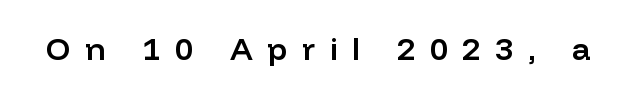
Q: Is the text bold? A: Semi-bold.
Q: Is the text italic (slanted)? A: No, it is upright.
Q: Is the typeface a serif or a sans-serif typeface? A: Sans-serif.
Q: Is the text underlined? A: No.
Q: Is the spacing between letters normal or unusually wide? A: Unusually wide.
Q: Width (condensed, normal, or wide)? A: Normal.
Q: Stroke contrast? A: Low.
Q: x-height? A: Medium.
Q: Monospaced? A: No.
